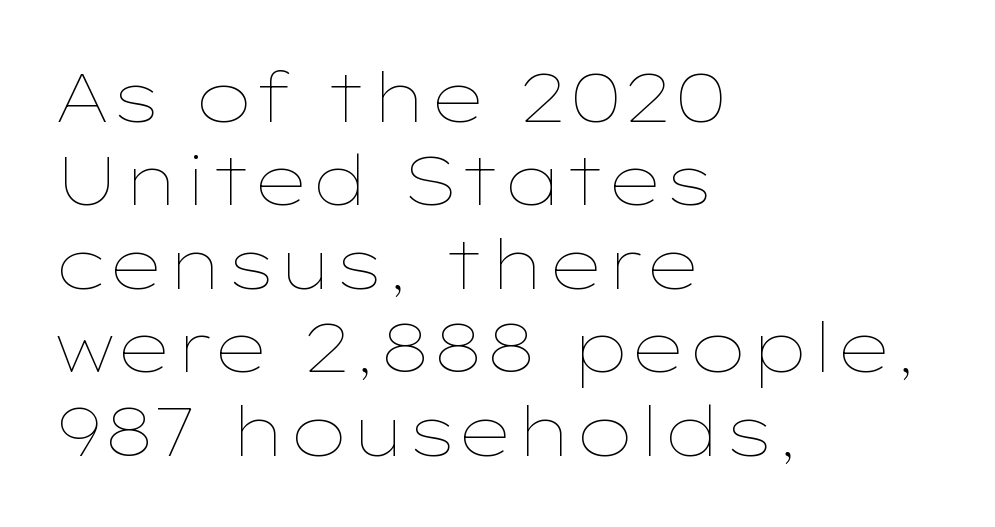
Q: Is the text bold? A: No.
Q: Is the text italic (slanted)? A: No, it is upright.
Q: Is the text underlined? A: No.
Q: How is the paragraph aligned? A: Left-aligned.
Q: Is the spacing between letters normal or unusually wide? A: Normal.
Q: Width (condensed, normal, or wide)? A: Wide.
Q: Stroke contrast? A: Low.
Q: x-height? A: Medium.
Q: Monospaced? A: No.
